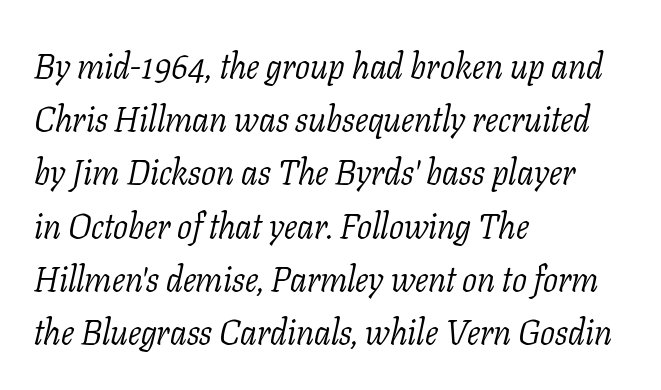
The typesetting does not lean heavy: it is not bold. In CSS terms this would be text-align: left. Short note: letters normally spaced. Underlining? Definitely not there. The face used here has a pronounced slope to its letters. Observe the serifs anchoring each vertical stroke in this sample.
